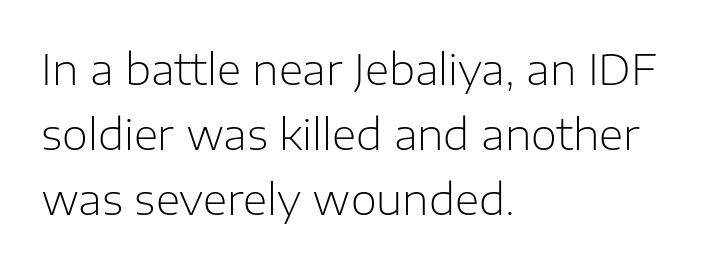
{"serif": "no", "italic": "no", "bold": "no", "weight": "light", "width": "normal", "stroke_contrast": "low", "x_height": "medium", "monospaced": "no", "underline": "no", "align": "left", "line_spacing": "normal", "line_spacing_ratio": 1.55, "letter_spacing": "normal", "letter_spacing_em": 0.0, "glyph_px": 42}
